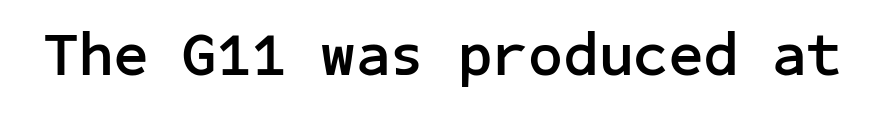
The image shows 61 px semibold sans-serif type, upright; set normal letter spacing, not underlined; low stroke contrast and a medium x-height.
